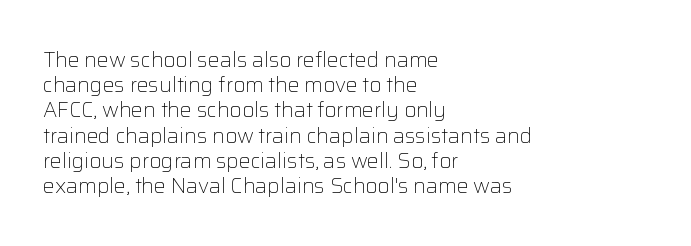
The letterforms sit shoulder to shoulder at normal distance. Typeset ragged right — the left edge is the straight one. The lettering holds an erect, upright posture throughout. Vertical stems look standard width or narrower in stroke. Beneath every word, the page is bare.
